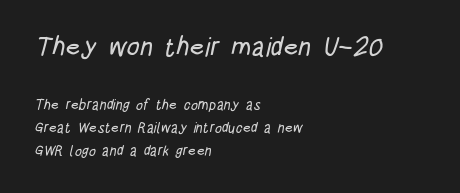
Q: Is the text underlined? A: No.
Q: How is the paragraph aligned? A: Left-aligned.
Q: Is the spacing between letters normal or unusually wide? A: Normal.
Q: Is the spacing between lines tight, normal or loose? A: Normal.
Q: Which block of text is set in a larger size, the first (top) or the second (bottom)? A: The first (top) one.
